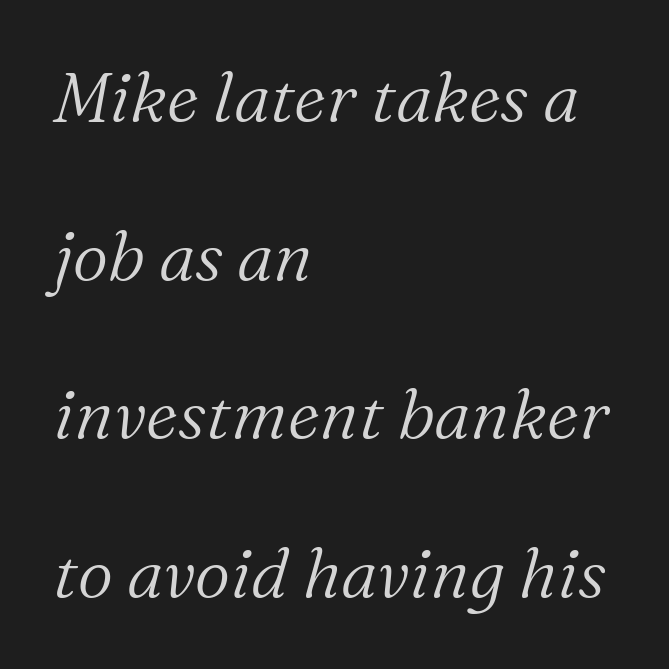
Q: Is the text bold? A: No.
Q: Is the text italic (slanted)? A: Yes, it leans right by about 16 degrees.
Q: Is the typeface a serif or a sans-serif typeface? A: Serif.
Q: Is the text underlined? A: No.
Q: How is the paragraph aligned? A: Left-aligned.
Q: Is the spacing between letters normal or unusually wide? A: Normal.
Q: Is the spacing between lines tight, normal or loose? A: Loose.
Q: Width (condensed, normal, or wide)? A: Normal.
Q: Stroke contrast? A: Medium.
Q: x-height? A: Medium.
Q: Monospaced? A: No.
